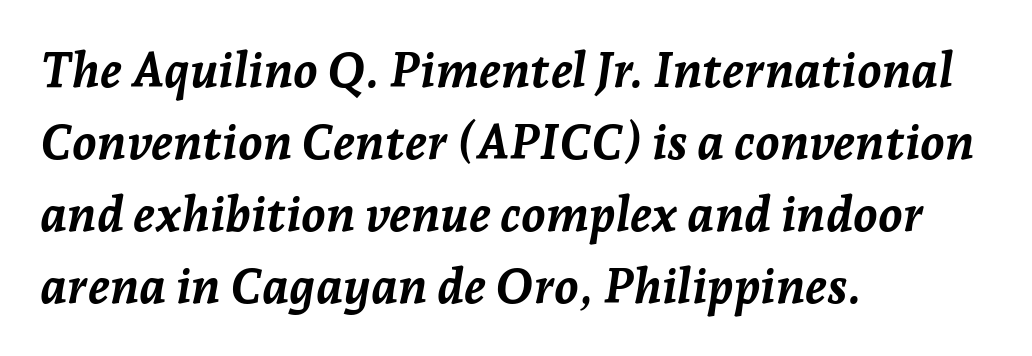
Q: Is the text bold? A: Yes.
Q: Is the text italic (slanted)? A: Yes, it leans right by about 7 degrees.
Q: Is the text underlined? A: No.
Q: How is the paragraph aligned? A: Left-aligned.
Q: Is the spacing between letters normal or unusually wide? A: Normal.
Q: Is the spacing between lines tight, normal or loose? A: Normal.
Q: Width (condensed, normal, or wide)? A: Normal.
Q: Stroke contrast? A: Low.
Q: x-height? A: Medium.
Q: Monospaced? A: No.
